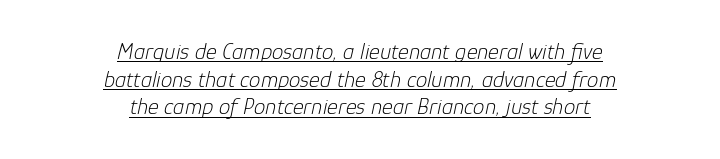
The image shows 23 px text type, italic (leaning right); set centered, line spacing 1.2x, normal letter spacing, underlined.
